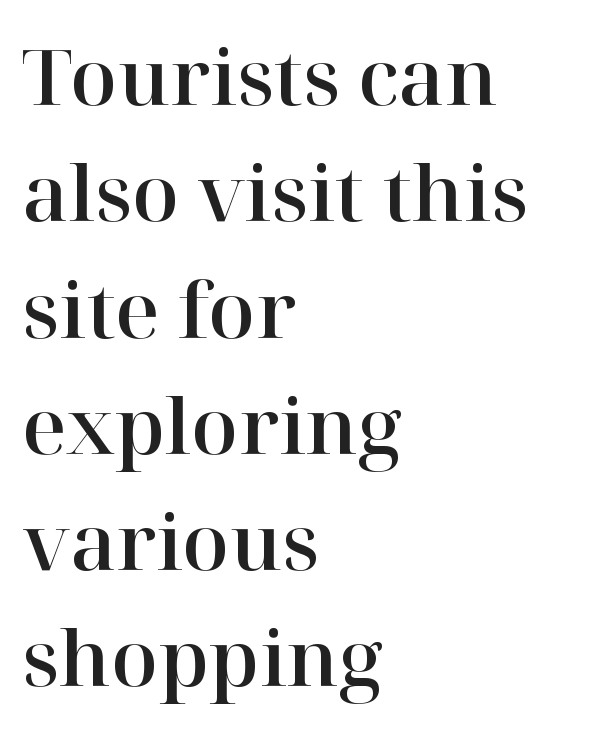
The image shows 77 px serif type, upright; set left-aligned, normal line spacing (1.51x), normal letter spacing, not underlined; high stroke contrast and a medium x-height.
